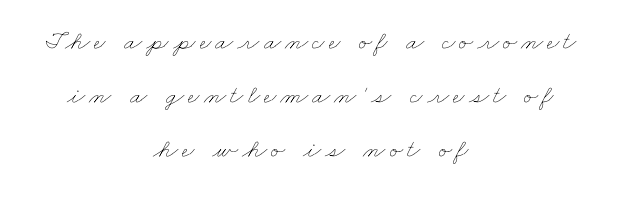
The image shows 26 px text type; set centered, loose line spacing (2.07x), not underlined.
